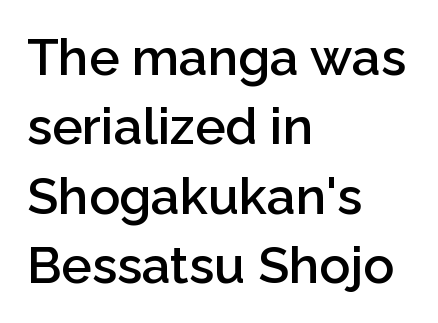
The image shows 51 px semibold sans-serif type, upright; set left-aligned, normal line spacing (1.36x), normal letter spacing, not underlined; low stroke contrast and a medium x-height.
